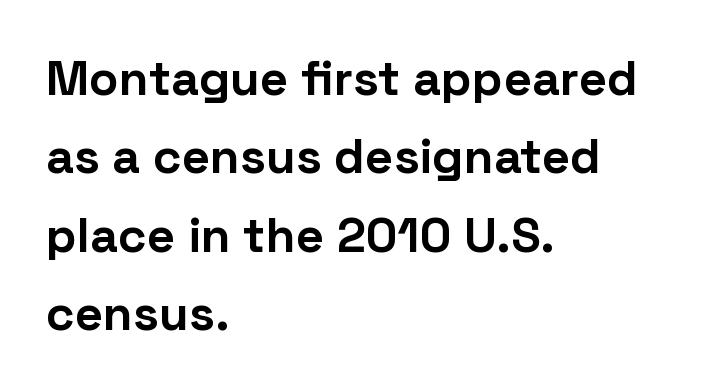
The image shows 49 px bold sans-serif type, upright; set left-aligned, normal line spacing (1.6x), normal letter spacing, not underlined; low stroke contrast and a medium x-height.
